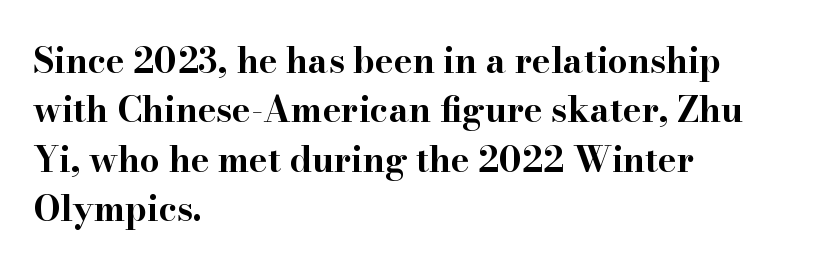
Glance below the letters and you will spot only blank space. Reading down the block, your eye returns to a fixed left position each line. Inter-character spacing is left at the font's built-in metrics. Upright lettering throughout. Notice how descenders clear the ascenders below comfortably — that's standard leading.
